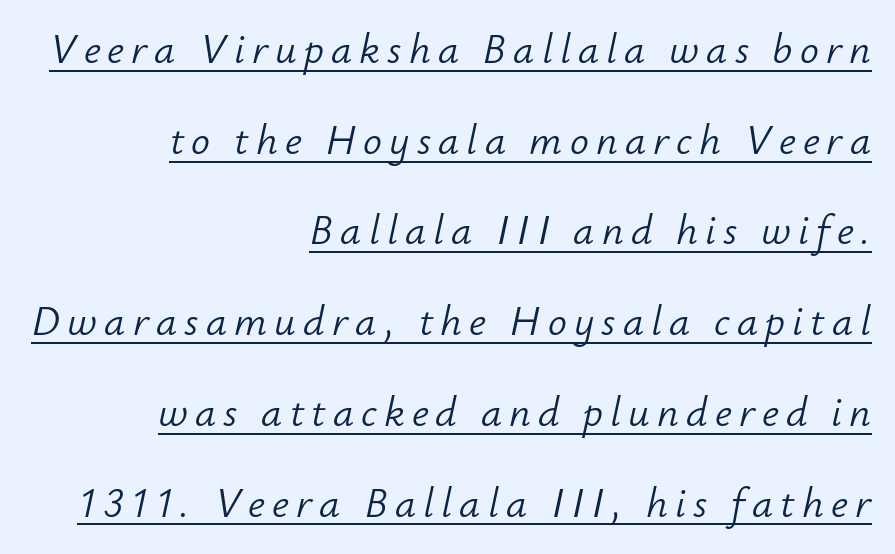
Q: Is the text bold? A: No.
Q: Is the text italic (slanted)? A: Yes, it leans right by about 12 degrees.
Q: Is the text underlined? A: Yes.
Q: How is the paragraph aligned? A: Right-aligned.
Q: Is the spacing between lines tight, normal or loose? A: Loose.
Q: Width (condensed, normal, or wide)? A: Normal.
Q: Stroke contrast? A: Low.
Q: x-height? A: Small.
Q: Monospaced? A: No.
